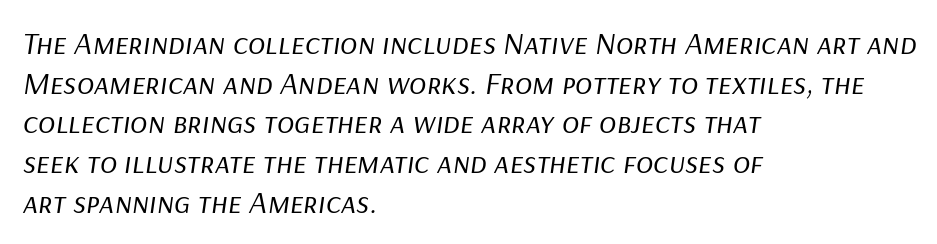
{"italic": "yes", "lean": "right", "slant_degrees": 9, "bold": "no", "weight": "regular", "width": "normal", "stroke_contrast": "low", "x_height": "medium", "monospaced": "no", "underline": "no", "align": "left", "line_spacing_ratio": 1.24, "letter_spacing": "normal", "letter_spacing_em": 0.0, "glyph_px": 32}
